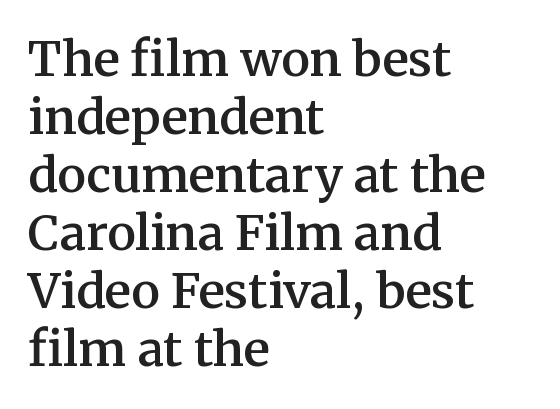
The image shows 48 px semibold serif type, upright; set left-aligned, line spacing 1.21x, normal letter spacing, not underlined; medium stroke contrast and a medium x-height.
